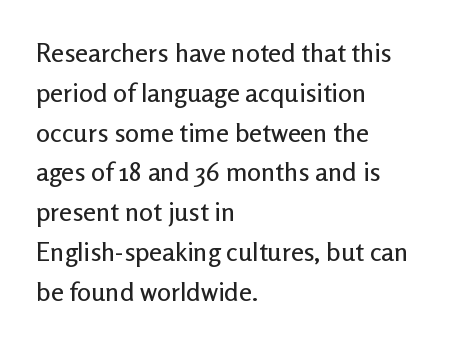
How would I describe the line gaps? Plain and ordinary. Does extra space separate the letters? No, they use regular spacing. These lines stack with their left ends in a neat column. Underlining? Definitely not there. Quick note: not italic, upright.
